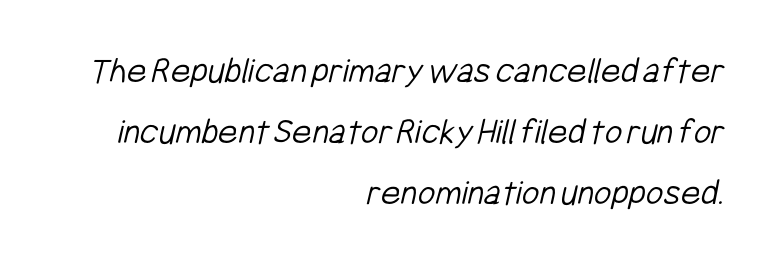
The face used here is rendered with its standard letterfit. Horizontal bands of white between lines are of average thickness. Stroke terminals: plain, sans-serif. Unbolded letterforms with no extra heft.
